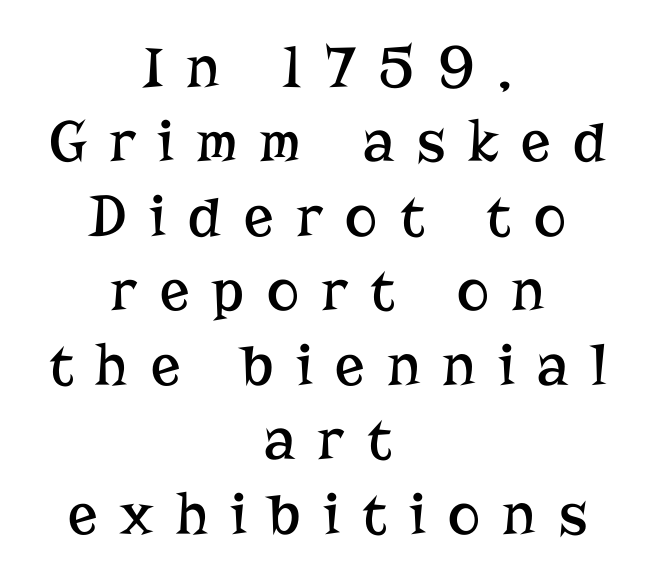
Q: Is the text bold? A: No.
Q: Is the text italic (slanted)? A: No, it is upright.
Q: Is the typeface a serif or a sans-serif typeface? A: Serif.
Q: Is the text underlined? A: No.
Q: How is the paragraph aligned? A: Centered.
Q: Is the spacing between letters normal or unusually wide? A: Unusually wide.
Q: Width (condensed, normal, or wide)? A: Normal.
Q: Stroke contrast? A: Low.
Q: x-height? A: Medium.
Q: Monospaced? A: No.
